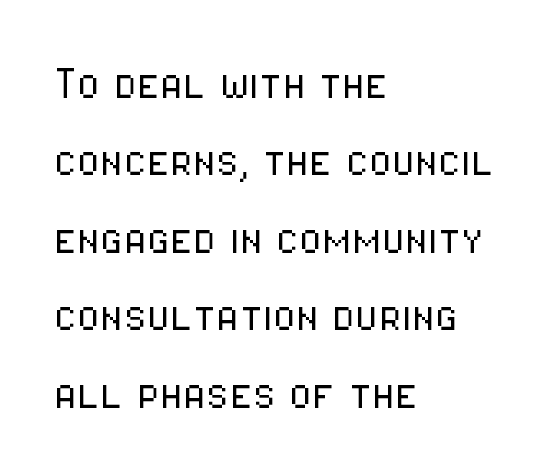
The image shows 53 px light, condensed sans-serif type, upright; set left-aligned, normal line spacing (1.46x), normal letter spacing, not underlined; low stroke contrast and a medium x-height.
